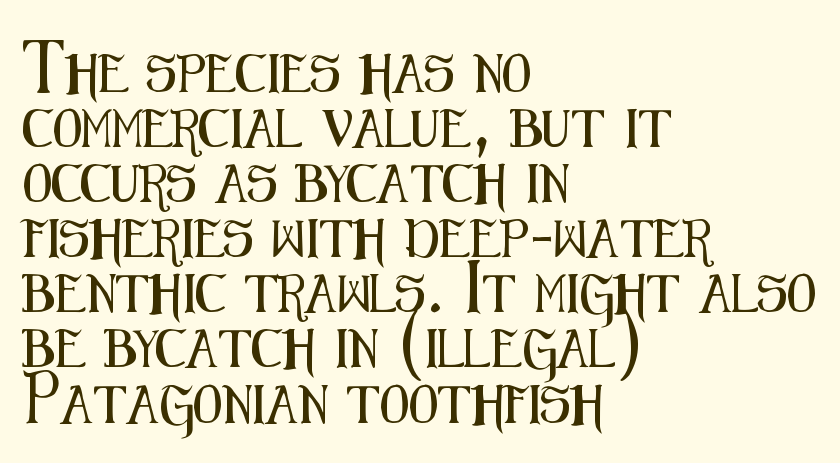
The image shows 38 px condensed type, upright; set left-aligned, normal line spacing (1.45x), normal letter spacing, not underlined; medium stroke contrast and a medium x-height.
